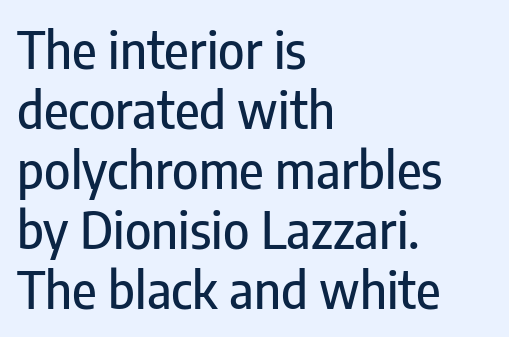
Characters follow at the spacing the type designer built in. No feet cap the strokes, marking this as sans-serif type. Each row of text sits above clean, open space. Every row of glyphs begins at an identical x-position on the left. Italic? Not at all — the glyphs are vertical.
